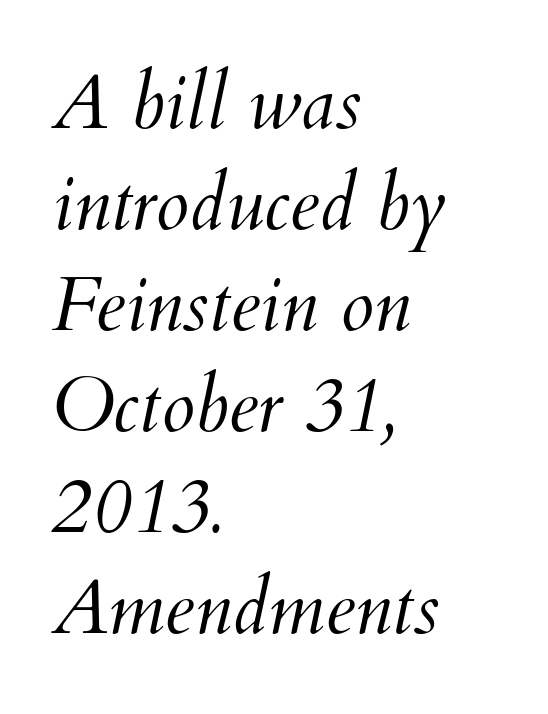
The image shows 76 px light type, italic (leaning right); set left-aligned, normal line spacing (1.33x), normal letter spacing, not underlined; medium stroke contrast and a small x-height.
